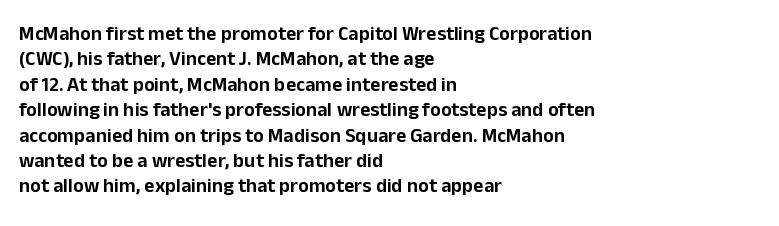
{"italic": "no", "underline": "no", "align": "left", "line_spacing": "normal", "line_spacing_ratio": 1.27, "letter_spacing": "normal", "letter_spacing_em": 0.0, "glyph_px": 20}
